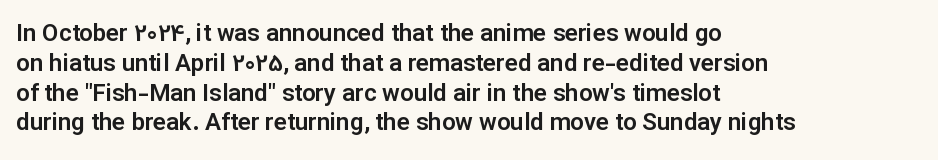
This sample uses an upright cut, with every glyph sitting square on the baseline. The space beneath each line is pristine and unruled. Short note: letters normally spaced. A classic flush-left, rag-right setting is used for this passage.
